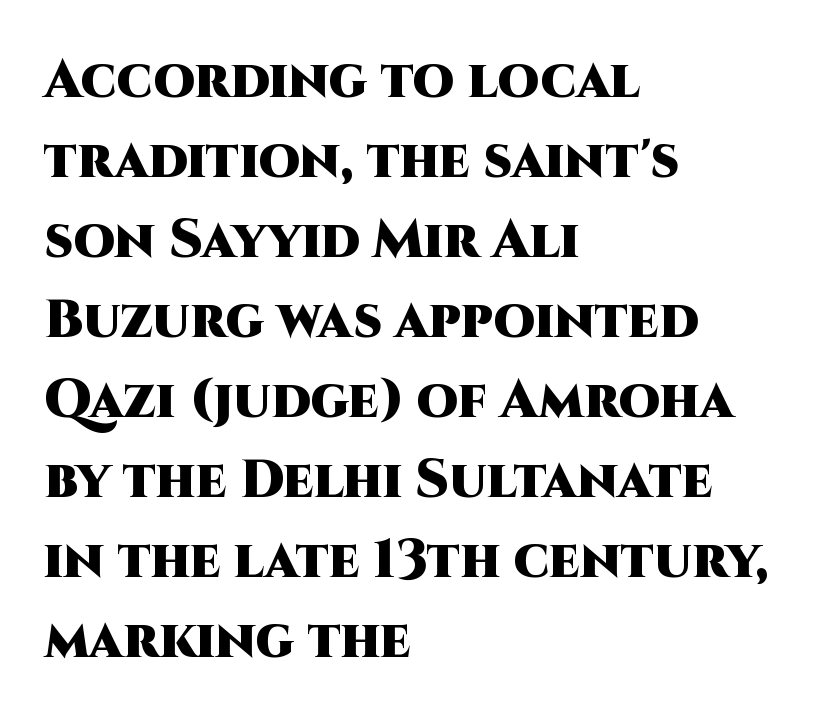
The image shows 53 px heavy sans-serif type, upright; set left-aligned, normal line spacing (1.51x), normal letter spacing, not underlined; high stroke contrast and a large x-height.
